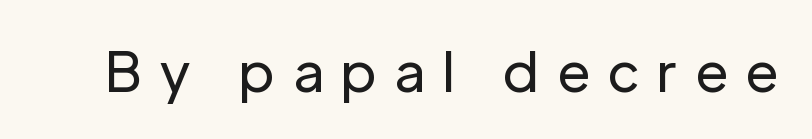
Q: Is the text bold? A: No.
Q: Is the text italic (slanted)? A: No, it is upright.
Q: Is the typeface a serif or a sans-serif typeface? A: Sans-serif.
Q: Is the text underlined? A: No.
Q: Is the spacing between letters normal or unusually wide? A: Unusually wide.
Q: Width (condensed, normal, or wide)? A: Normal.
Q: Stroke contrast? A: Low.
Q: x-height? A: Medium.
Q: Monospaced? A: No.
